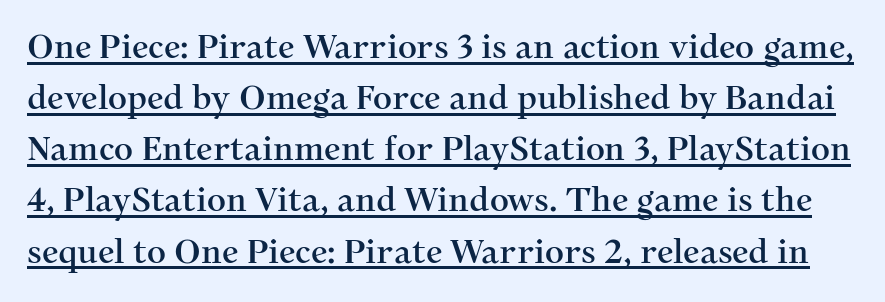
The image shows 33 px serif type, upright; set normal line spacing (1.55x), normal letter spacing, underlined; medium stroke contrast and a medium x-height.
